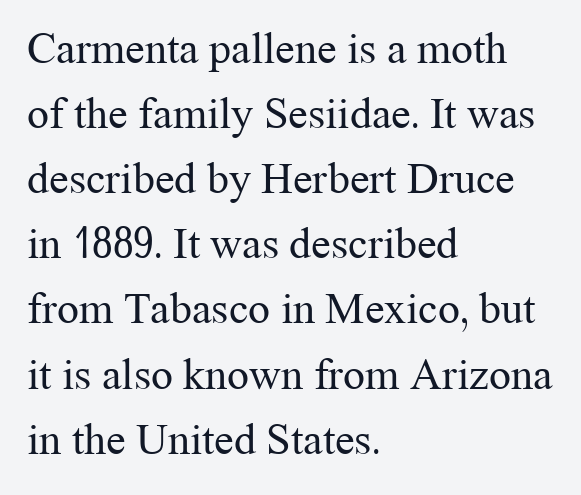
Posture: straight, roman, zero tilt. Note the varied advance widths — an 'i' is clearly narrower than an 'm'. The specimen omits any rule beneath the text block's lines. Compared with typical body copy, the letter spacing here is the same. Yep, those are serifs on the letters. One glance says typical: line gaps are just what's usual.
